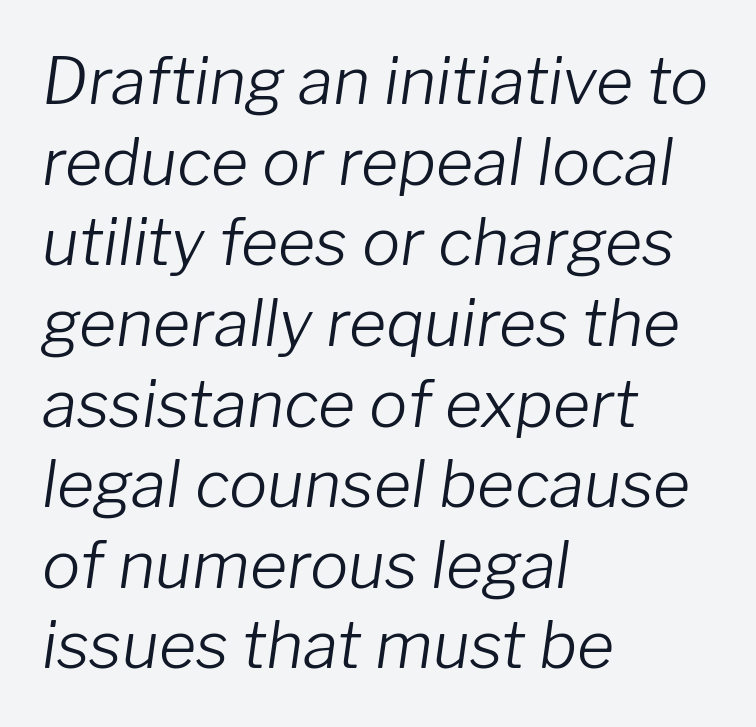
These lines keep a tight, regular rhythm from letter to letter. Horizontal bands of white between lines are of average thickness. These lines stack with their left ends in a neat column. The typography opts for an oblique posture over an upright one.
